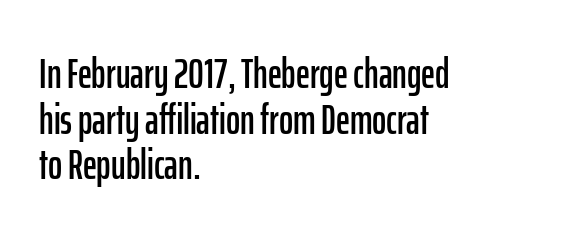
The image shows 43 px condensed sans-serif type, upright; set left-aligned, tight line spacing (1.06x), normal letter spacing, not underlined; low stroke contrast and a medium x-height.
